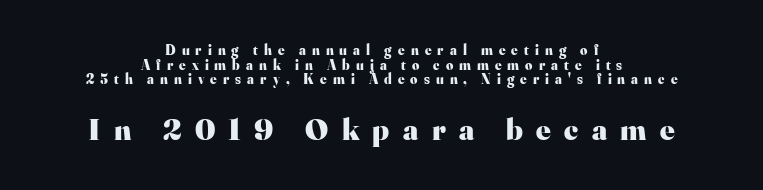
Q: Is the text bold? A: Yes.
Q: Is the text italic (slanted)? A: No, it is upright.
Q: Is the typeface a serif or a sans-serif typeface? A: Serif.
Q: Is the text underlined? A: No.
Q: How is the paragraph aligned? A: Centered.
Q: Is the spacing between letters normal or unusually wide? A: Unusually wide.
Q: Is the spacing between lines tight, normal or loose? A: Tight.
Q: Which block of text is set in a larger size, the first (top) or the second (bottom)? A: The second (bottom) one.
Q: Width (condensed, normal, or wide)? A: Normal.
Q: Stroke contrast? A: High.
Q: x-height? A: Small.
Q: Monospaced? A: No.
